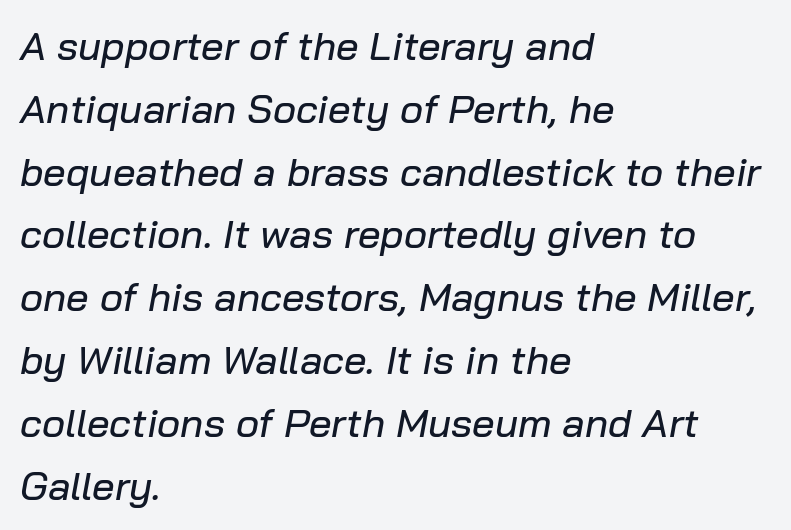
{"italic": "yes", "lean": "right", "slant_degrees": 10, "width": "normal", "stroke_contrast": "low", "x_height": "medium", "monospaced": "no", "underline": "no", "align": "left", "line_spacing": "normal", "line_spacing_ratio": 1.57, "letter_spacing": "normal", "letter_spacing_em": 0.0, "glyph_px": 40}
